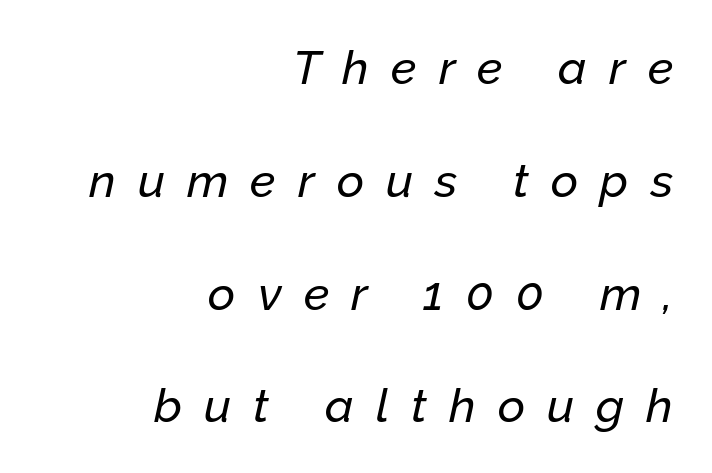
The image shows 47 px text type, italic (leaning right); set right-aligned, loose line spacing (2.4x), unusually wide letter spacing (+0.47 em), not underlined; low stroke contrast and a medium x-height.
